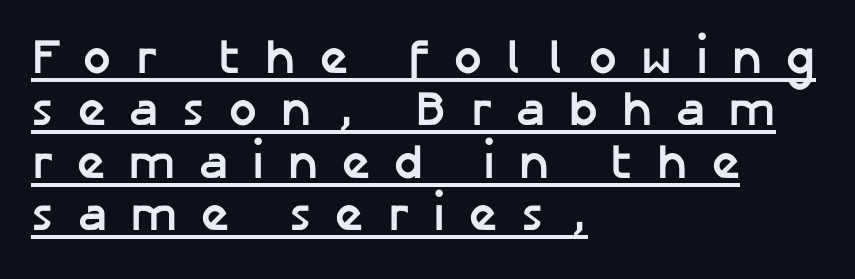
{"serif": "no", "italic": "no", "bold": "yes", "weight": "semibold", "width": "normal", "stroke_contrast": "low", "x_height": "medium", "monospaced": "no", "underline": "yes", "align": "left", "line_spacing": "tight", "line_spacing_ratio": 1.07, "letter_spacing": "wide", "letter_spacing_em": 0.49, "glyph_px": 49}
